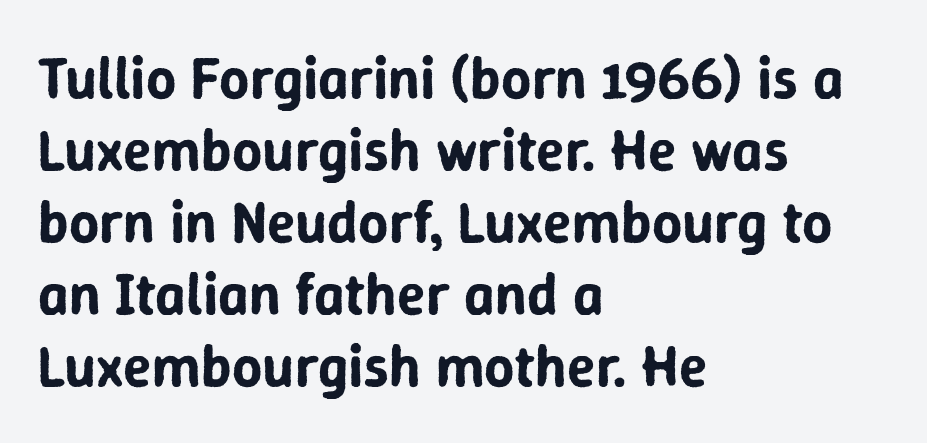
{"serif": "no", "italic": "no", "width": "normal", "stroke_contrast": "low", "x_height": "medium", "monospaced": "no", "underline": "no", "align": "left", "line_spacing_ratio": 1.22, "letter_spacing": "normal", "letter_spacing_em": 0.0, "glyph_px": 59}
